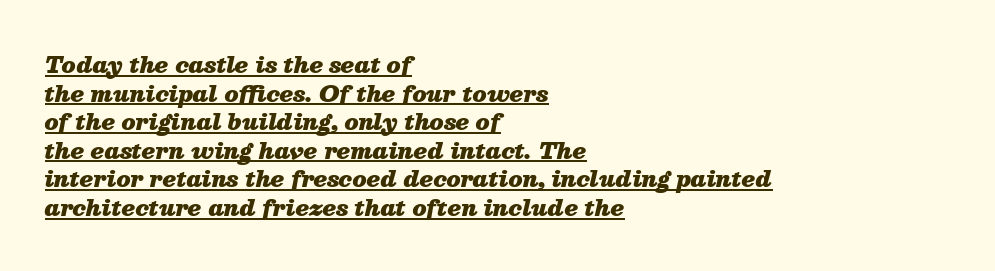
The tracking reads as untouched default to a designer's eye. The text carries the slant typical of an italic or oblique font. Underlining? Definitely there. Weight: bold. Rows of type keep a routine distance in the vertical direction.
